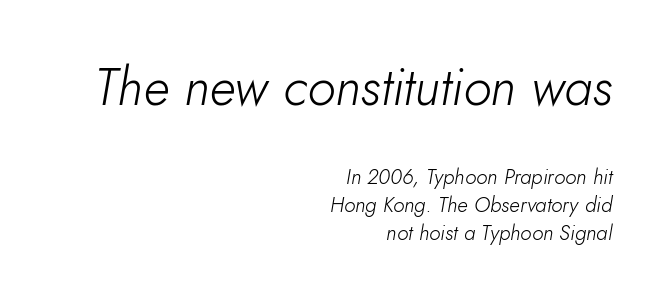
Q: Is the text bold? A: No.
Q: Is the text italic (slanted)? A: Yes, it leans right by about 10 degrees.
Q: Is the text underlined? A: No.
Q: How is the paragraph aligned? A: Right-aligned.
Q: Is the spacing between letters normal or unusually wide? A: Normal.
Q: Is the spacing between lines tight, normal or loose? A: Normal.
Q: Which block of text is set in a larger size, the first (top) or the second (bottom)? A: The first (top) one.
Q: Width (condensed, normal, or wide)? A: Normal.
Q: Stroke contrast? A: Low.
Q: x-height? A: Small.
Q: Monospaced? A: No.
